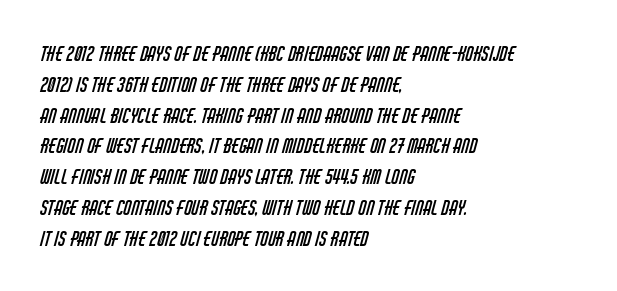
Q: Is the text bold? A: No.
Q: Is the text underlined? A: No.
Q: How is the paragraph aligned? A: Left-aligned.
Q: Is the spacing between letters normal or unusually wide? A: Normal.
Q: Is the spacing between lines tight, normal or loose? A: Normal.
